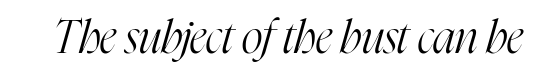
On a weight scale, this lands at 450 or below. The passage shown has conventional tracking throughout. Each letter keeps its own natural width here, so spacing adapts to shape. Any mark beneath the type? The region is blank. Italic: yes, the glyphs are oblique.
